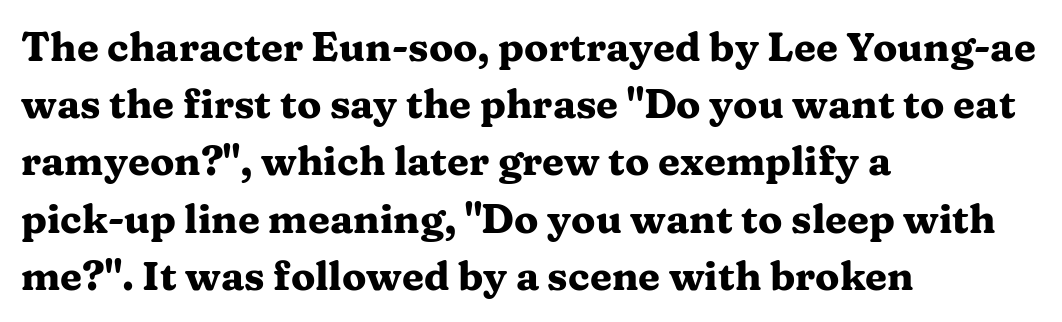
Each row of text sits above clean, open space. Does extra space separate the letters? No, they use regular spacing. Do the characters align in a grid? No, the font is proportional. Strokes here are thick enough to call this a true bold.
